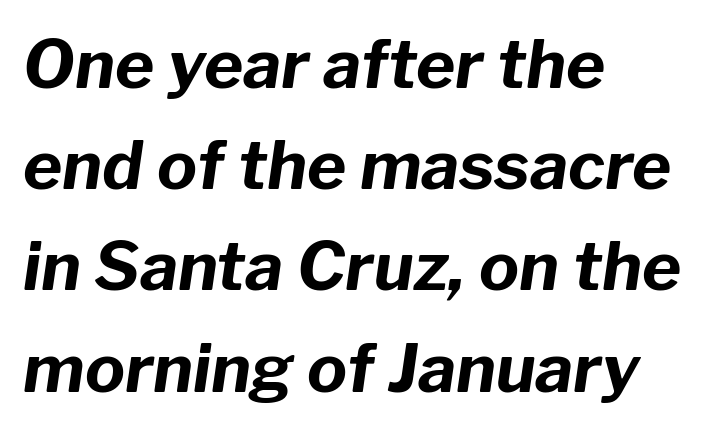
Q: Is the text bold? A: Yes.
Q: Is the text italic (slanted)? A: Yes, it leans right by about 8 degrees.
Q: Is the text underlined? A: No.
Q: How is the paragraph aligned? A: Left-aligned.
Q: Is the spacing between letters normal or unusually wide? A: Normal.
Q: Is the spacing between lines tight, normal or loose? A: Normal.
Q: Width (condensed, normal, or wide)? A: Normal.
Q: Stroke contrast? A: Low.
Q: x-height? A: Medium.
Q: Monospaced? A: No.
